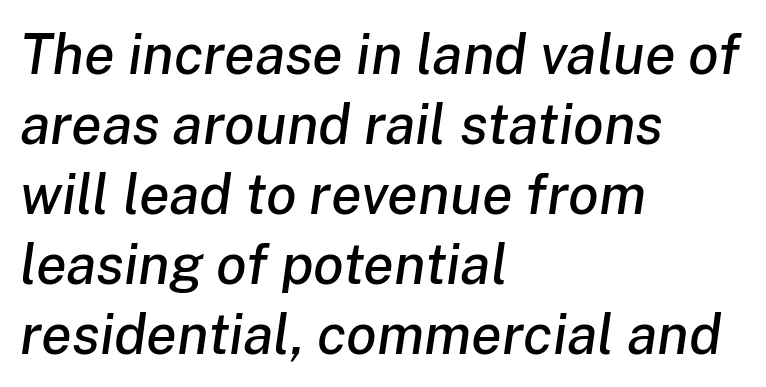
Q: Is the text italic (slanted)? A: Yes, it leans right by about 8 degrees.
Q: Is the text underlined? A: No.
Q: How is the paragraph aligned? A: Left-aligned.
Q: Is the spacing between letters normal or unusually wide? A: Normal.
Q: Is the spacing between lines tight, normal or loose? A: Normal.
Q: Width (condensed, normal, or wide)? A: Normal.
Q: Stroke contrast? A: Low.
Q: x-height? A: Medium.
Q: Monospaced? A: No.
